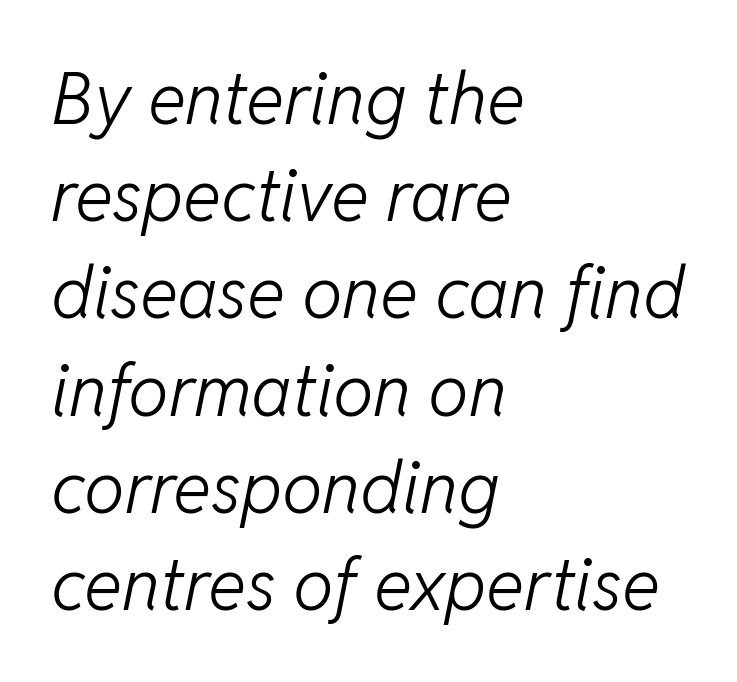
Rows of type keep a routine distance in the vertical direction. No extra tracking has been applied to these lines. Spacing verdict: proportional, widths tailored to each character. Underline: absent. The face looks like a standard text weight, possibly lighter.
